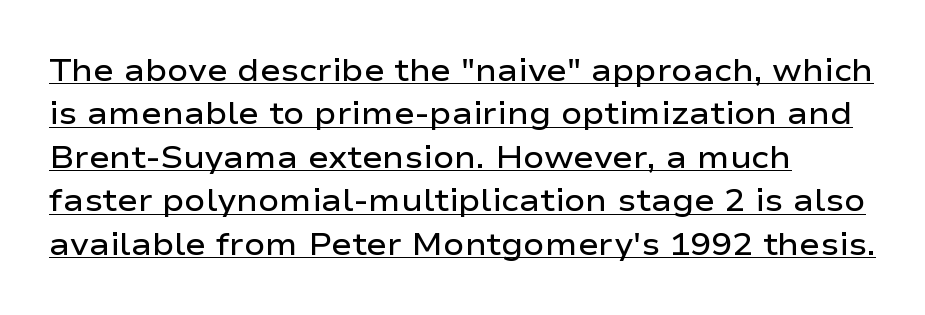
The image shows 31 px semibold, wide sans-serif type, upright; set left-aligned, normal line spacing (1.4x), normal letter spacing, underlined; low stroke contrast and a medium x-height.
